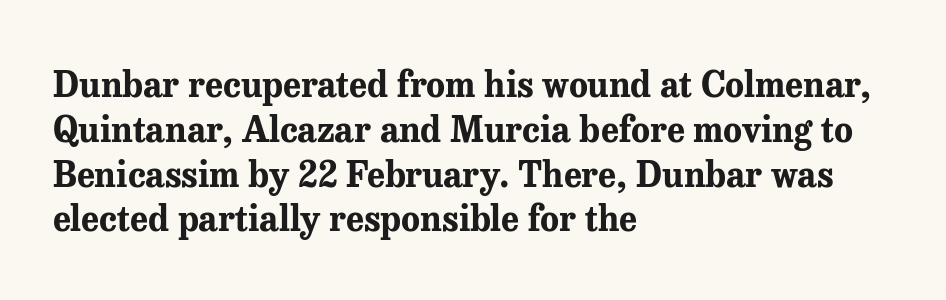
{"serif": "yes", "italic": "no", "bold": "yes", "weight": "bold", "width": "normal", "stroke_contrast": "medium", "x_height": "medium", "monospaced": "no", "underline": "no", "align": "left", "line_spacing": "normal", "line_spacing_ratio": 1.28, "letter_spacing": "normal", "letter_spacing_em": 0.0, "glyph_px": 35}
